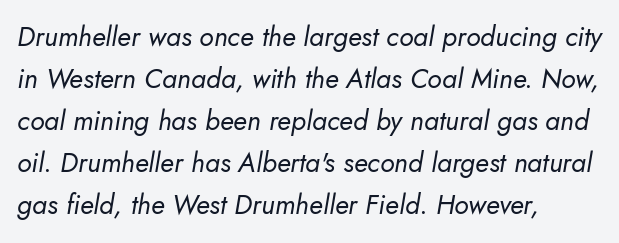
The image shows 27 px text type, italic (leaning right); set left-aligned, normal line spacing (1.56x), normal letter spacing, not underlined.
